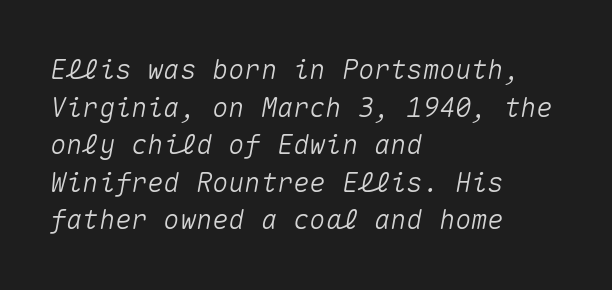
The image shows 27 px text type, italic (leaning right); set left-aligned, normal line spacing (1.39x), normal letter spacing, not underlined.
